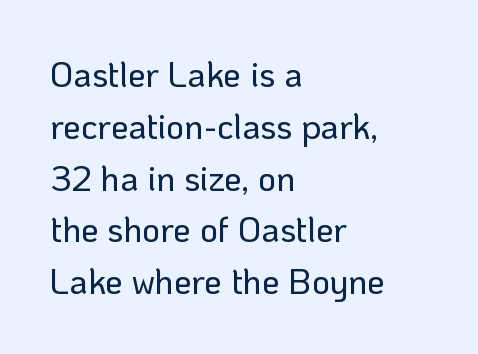
{"serif": "no", "italic": "no", "width": "normal", "stroke_contrast": "low", "x_height": "medium", "monospaced": "no", "underline": "no", "align": "left", "line_spacing": "normal", "line_spacing_ratio": 1.48, "letter_spacing": "normal", "letter_spacing_em": 0.0, "glyph_px": 35}
